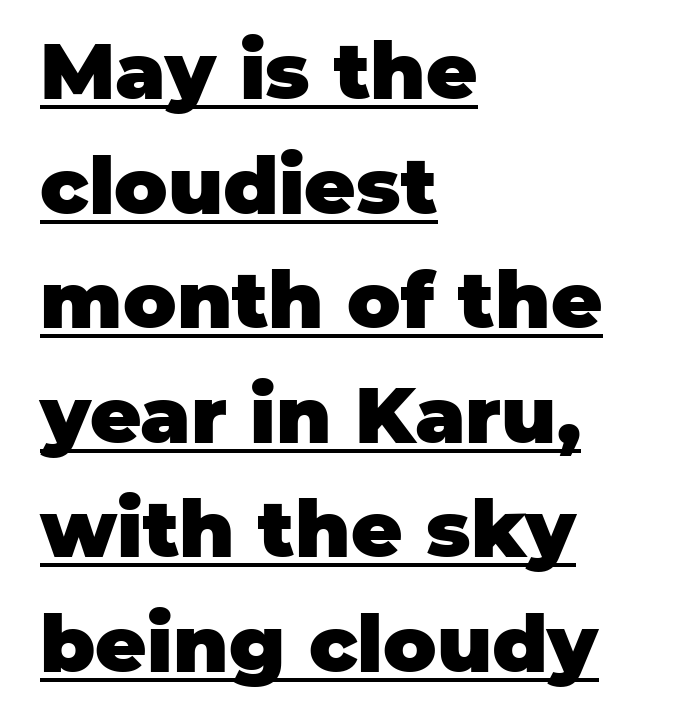
{"serif": "no", "italic": "no", "bold": "yes", "weight": "heavy", "width": "normal", "stroke_contrast": "low", "x_height": "large", "monospaced": "no", "underline": "yes", "align": "left", "line_spacing": "normal", "line_spacing_ratio": 1.45, "letter_spacing": "normal", "letter_spacing_em": 0.0, "glyph_px": 79}
